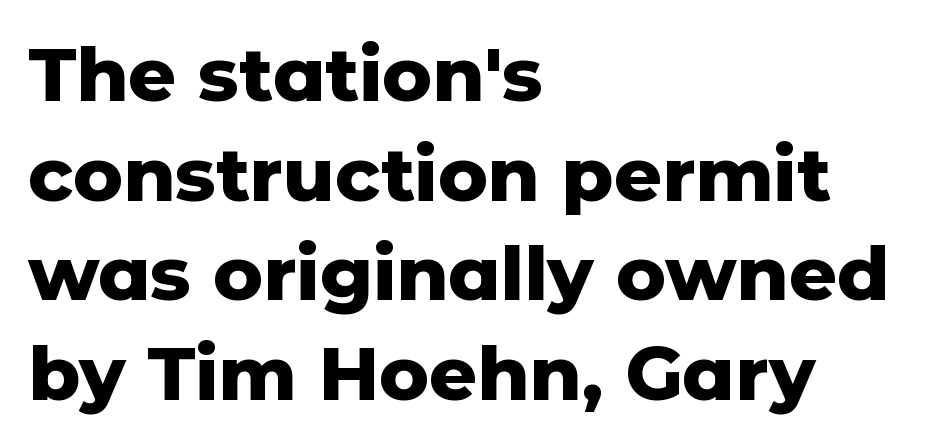
Students, observe: this is what conventionally led text looks like. This rendering employs a face without finishing strokes, i.e., a sans-serif. You could not count columns in this text — the font is proportionally spaced. Words float on clear page, feet unadorned. Line starts are locked; line ends wander.
